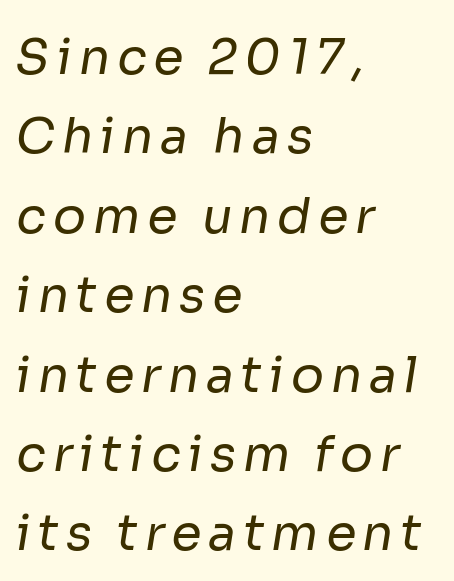
The image shows 49 px regular-weight sans-serif type; set left-aligned, normal line spacing (1.62x), not underlined; low stroke contrast and a medium x-height.
